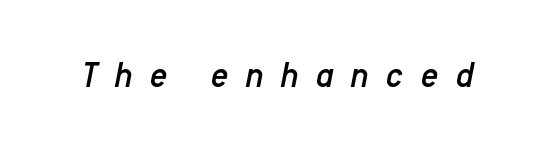
The zone under the glyphs is completely vacant. Emphasis-style slanted type is in use. The passage shown has open, widely tracked lettering throughout. Looks like regular typesetting: each glyph gets only the width it needs. The font sits on the lighter half of the weight spectrum, regular included.
